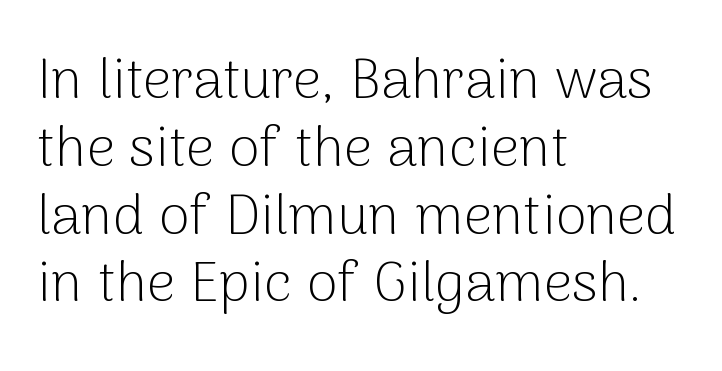
Q: Is the text bold? A: No.
Q: Is the text italic (slanted)? A: No, it is upright.
Q: Is the typeface a serif or a sans-serif typeface? A: Sans-serif.
Q: Is the text underlined? A: No.
Q: How is the paragraph aligned? A: Left-aligned.
Q: Is the spacing between letters normal or unusually wide? A: Normal.
Q: Width (condensed, normal, or wide)? A: Normal.
Q: Stroke contrast? A: Low.
Q: x-height? A: Medium.
Q: Monospaced? A: No.
